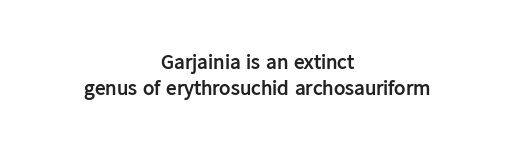
{"italic": "no", "bold": "yes", "underline": "no", "align": "center", "line_spacing_ratio": 1.24, "letter_spacing": "normal", "letter_spacing_em": 0.0, "glyph_px": 21}
